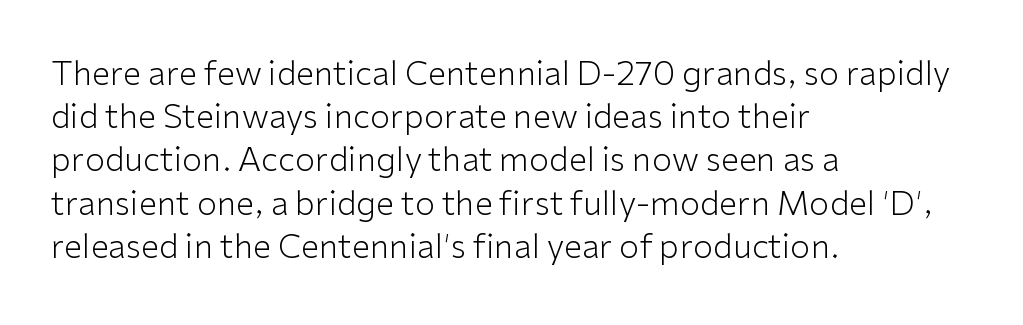
Q: Is the text bold? A: No.
Q: Is the text italic (slanted)? A: No, it is upright.
Q: Is the typeface a serif or a sans-serif typeface? A: Sans-serif.
Q: Is the text underlined? A: No.
Q: How is the paragraph aligned? A: Left-aligned.
Q: Is the spacing between letters normal or unusually wide? A: Normal.
Q: Is the spacing between lines tight, normal or loose? A: Normal.
Q: Width (condensed, normal, or wide)? A: Normal.
Q: Stroke contrast? A: Low.
Q: x-height? A: Medium.
Q: Monospaced? A: No.
